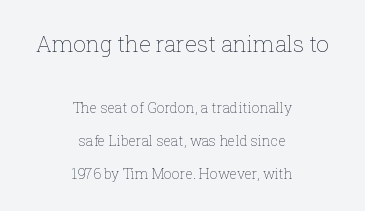
Q: Is the text bold? A: No.
Q: Is the text italic (slanted)? A: No, it is upright.
Q: Is the text underlined? A: No.
Q: How is the paragraph aligned? A: Centered.
Q: Is the spacing between letters normal or unusually wide? A: Normal.
Q: Is the spacing between lines tight, normal or loose? A: Loose.
Q: Which block of text is set in a larger size, the first (top) or the second (bottom)? A: The first (top) one.
